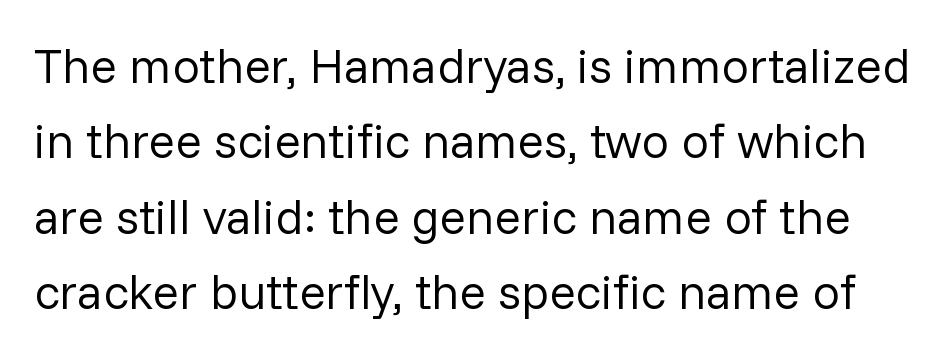
These lines keep a tight, regular rhythm from letter to letter. Each new line begins a customary step beneath the previous one. No extra ink here — the face is not bold. When letters stand straight like this, we call the style roman or upright. To sum up the face: it is a sans, with no serifs. The letters advance in unequal steps, a hallmark of proportional type.
